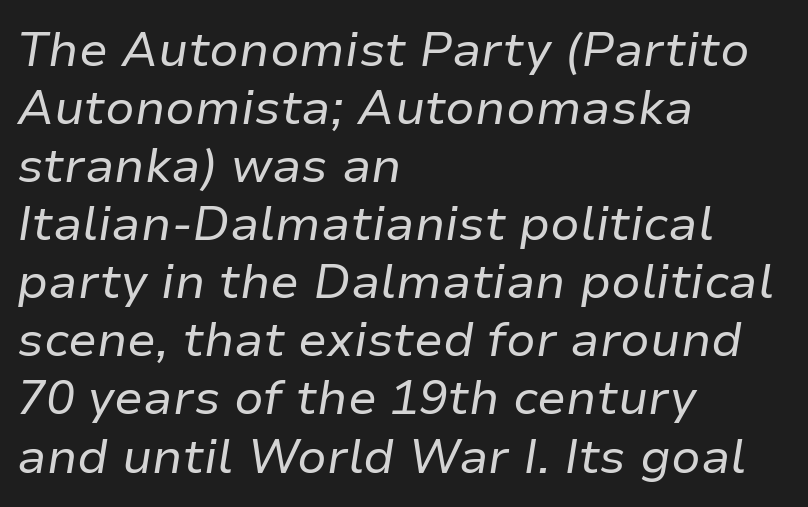
Q: Is the text bold? A: No.
Q: Is the text italic (slanted)? A: Yes, it leans right by about 9 degrees.
Q: Is the text underlined? A: No.
Q: How is the paragraph aligned? A: Left-aligned.
Q: Is the spacing between letters normal or unusually wide? A: Normal.
Q: Width (condensed, normal, or wide)? A: Normal.
Q: Stroke contrast? A: Low.
Q: x-height? A: Medium.
Q: Monospaced? A: No.
